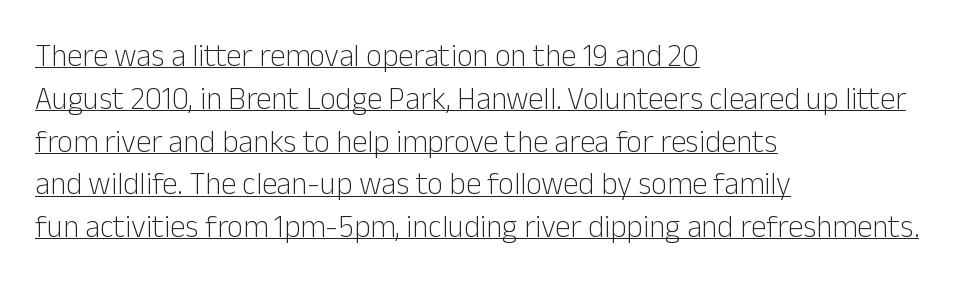
{"serif": "no", "italic": "no", "bold": "no", "weight": "light", "width": "normal", "stroke_contrast": "low", "x_height": "medium", "monospaced": "no", "underline": "yes", "align": "left", "line_spacing": "normal", "line_spacing_ratio": 1.38, "letter_spacing": "normal", "letter_spacing_em": 0.0, "glyph_px": 31}
